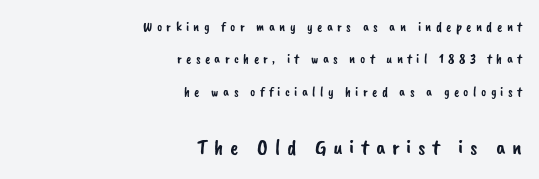
These lines have a slow, spaced-out rhythm from letter to letter. The following chunk of copy outweighs the initial chunk in type size. Does the copy run flush right? Yes — the right margin is perfectly even. Letters rest on an invisible, unmarked baseline. Whoever set this chose breathing room over compactness in the vertical rhythm.
